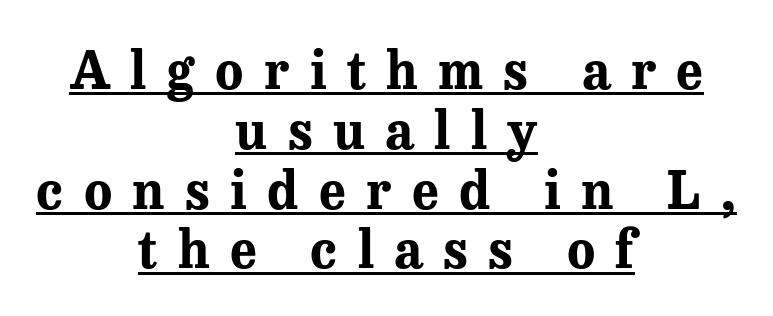
Q: Is the text bold? A: Yes.
Q: Is the text italic (slanted)? A: No, it is upright.
Q: Is the typeface a serif or a sans-serif typeface? A: Serif.
Q: Is the text underlined? A: Yes.
Q: How is the paragraph aligned? A: Centered.
Q: Is the spacing between letters normal or unusually wide? A: Unusually wide.
Q: Is the spacing between lines tight, normal or loose? A: Tight.
Q: Width (condensed, normal, or wide)? A: Normal.
Q: Stroke contrast? A: Medium.
Q: x-height? A: Medium.
Q: Monospaced? A: No.
